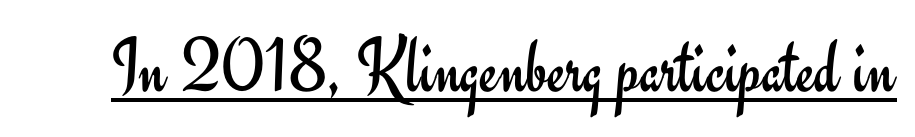
{"serif": "no", "bold": "no", "weight": "regular", "width": "normal", "stroke_contrast": "low", "x_height": "small", "monospaced": "no", "underline": "yes", "letter_spacing": "normal", "letter_spacing_em": 0.0, "glyph_px": 79}
